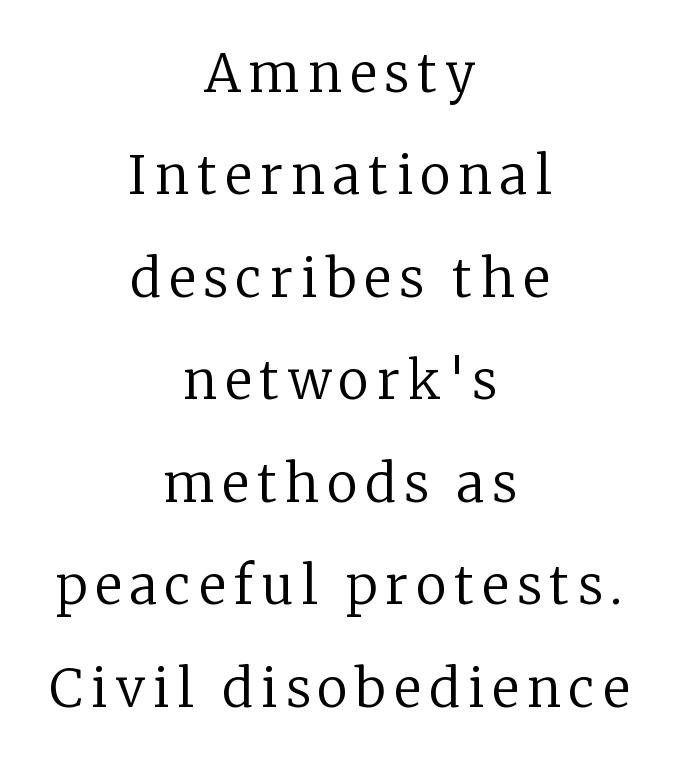
The image shows 52 px regular-weight serif type, upright; set centered, loose line spacing (1.97x), not underlined; low stroke contrast and a medium x-height.
